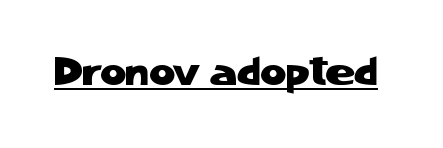
{"serif": "no", "italic": "no", "width": "normal", "stroke_contrast": "low", "x_height": "medium", "monospaced": "no", "underline": "yes", "letter_spacing": "normal", "letter_spacing_em": 0.0, "glyph_px": 40}
